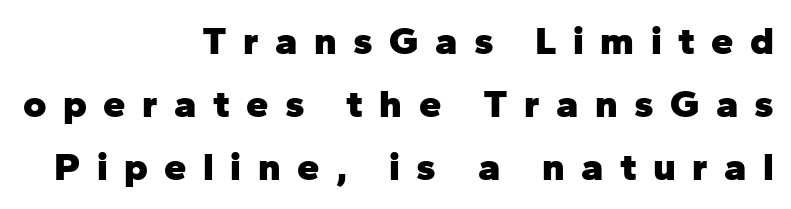
The image shows 40 px heavy sans-serif type, upright; set right-aligned, normal line spacing (1.58x), unusually wide letter spacing (+0.41 em), not underlined; low stroke contrast and a medium x-height.
